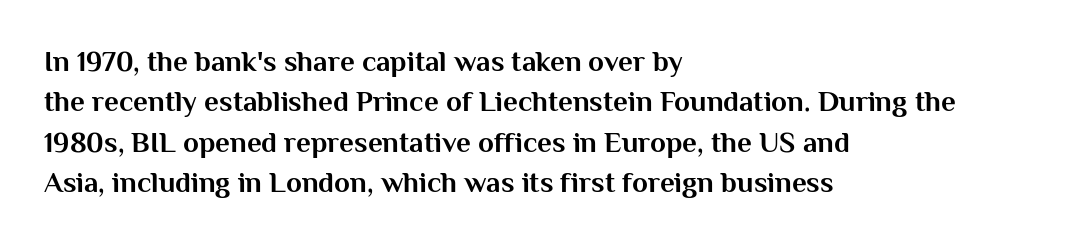
Q: Is the text bold? A: Yes.
Q: Is the text italic (slanted)? A: No, it is upright.
Q: Is the typeface a serif or a sans-serif typeface? A: Sans-serif.
Q: Is the text underlined? A: No.
Q: How is the paragraph aligned? A: Left-aligned.
Q: Is the spacing between letters normal or unusually wide? A: Normal.
Q: Is the spacing between lines tight, normal or loose? A: Normal.
Q: Width (condensed, normal, or wide)? A: Normal.
Q: Stroke contrast? A: Medium.
Q: x-height? A: Medium.
Q: Monospaced? A: No.
